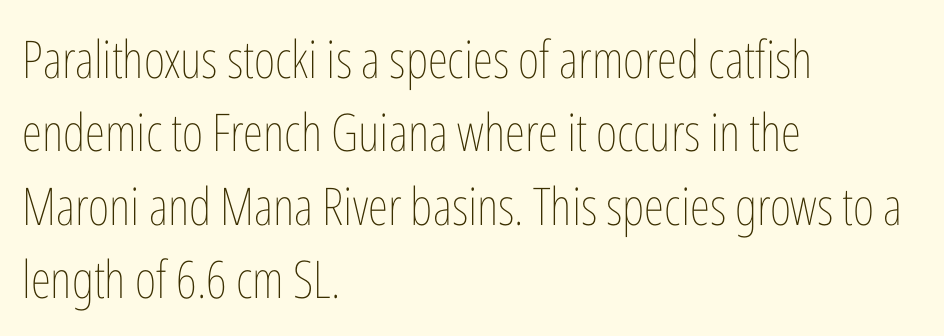
Q: Is the text bold? A: No.
Q: Is the text italic (slanted)? A: No, it is upright.
Q: Is the text underlined? A: No.
Q: How is the paragraph aligned? A: Left-aligned.
Q: Is the spacing between letters normal or unusually wide? A: Normal.
Q: Is the spacing between lines tight, normal or loose? A: Normal.
Q: Width (condensed, normal, or wide)? A: Condensed.
Q: Stroke contrast? A: Low.
Q: x-height? A: Medium.
Q: Monospaced? A: No.
